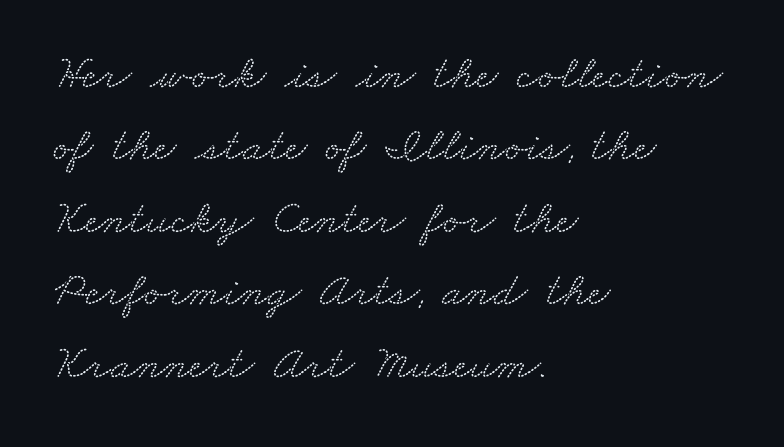
{"serif": "yes", "width": "wide", "stroke_contrast": "low", "x_height": "small", "monospaced": "no", "underline": "no", "align": "left", "line_spacing": "normal", "line_spacing_ratio": 1.51, "letter_spacing": "normal", "letter_spacing_em": 0.0, "glyph_px": 48}
